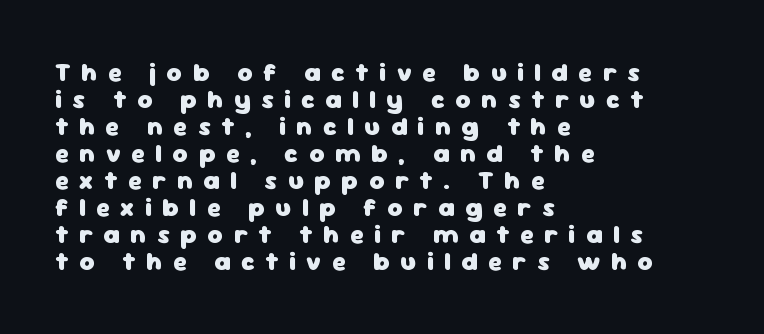
{"italic": "no", "bold": "yes", "underline": "no", "align": "left", "line_spacing": "tight", "line_spacing_ratio": 1.04, "letter_spacing": "wide", "letter_spacing_em": 0.4, "glyph_px": 26}
